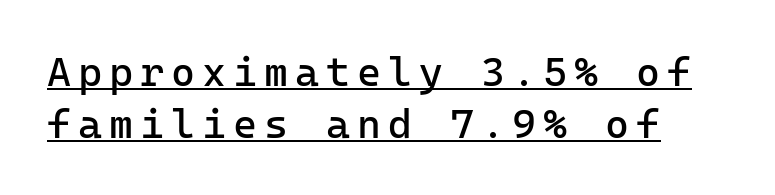
The rendered words wear a rule along their underside. The leading is moderate, giving the passage an even texture. Does the type have serifs? No, each stem ends abruptly. The letters march in equal steps, a hallmark of fixed-pitch type. Counters stay open thanks to moderate or lighter strokes. The type sits square on the baseline with zero lean.
